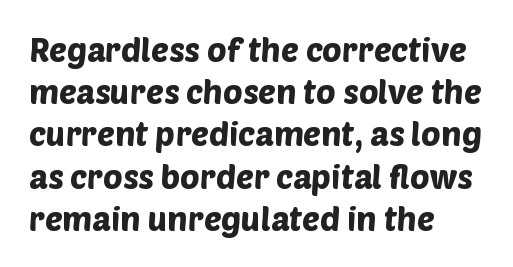
The image shows 33 px sans-serif type; set left-aligned, normal line spacing (1.28x), normal letter spacing, not underlined; low stroke contrast and a large x-height.
